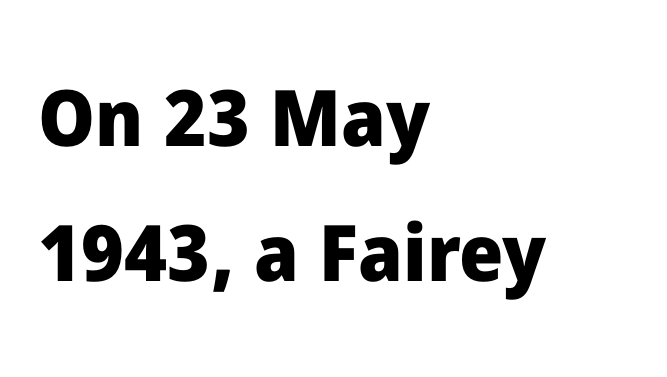
Each letter's strokes conclude bluntly, with no projecting serifs. Letter spacing: default. This sample has the flowing, uneven cadence of proportional lettering. These lines are set flush left with a ragged right edge. Clear beneath every line of the passage.
